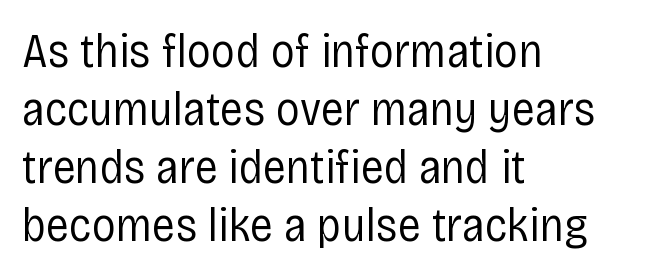
Only glyphs here, with clear space below each row. The weight tops out at a normal text grade. Horizontal alignment here is leftward, the default for most running prose. Is this a fixed-width face? No — the glyphs have proportional, varying widths. No italicization has been applied; the sample stays upright. Standard letterfit; no display-style spreading of the glyphs.
